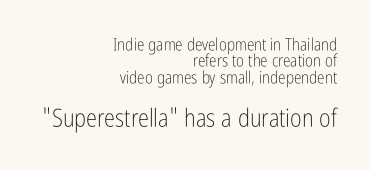
The letterforms sit shoulder to shoulder at normal distance. Does the bottom block carry the larger type? Yes, it does. Horizontal bands of white between lines are thin slivers. Just letters on the line, the space beneath them empty.
